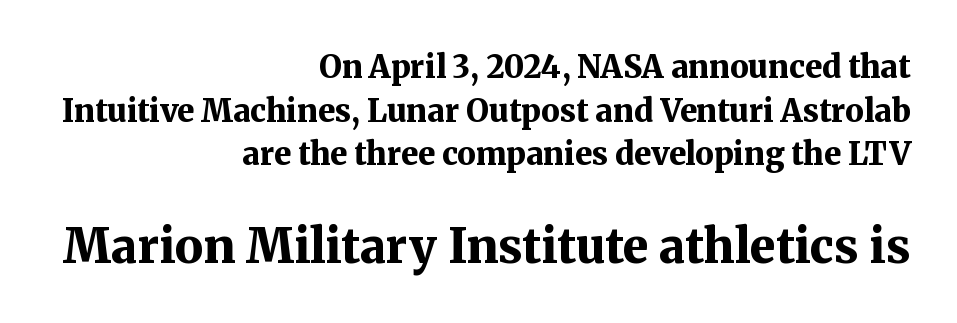
Q: Is the text bold? A: Yes.
Q: Is the text italic (slanted)? A: No, it is upright.
Q: Is the typeface a serif or a sans-serif typeface? A: Serif.
Q: Is the text underlined? A: No.
Q: How is the paragraph aligned? A: Right-aligned.
Q: Is the spacing between letters normal or unusually wide? A: Normal.
Q: Is the spacing between lines tight, normal or loose? A: Normal.
Q: Which block of text is set in a larger size, the first (top) or the second (bottom)? A: The second (bottom) one.
Q: Width (condensed, normal, or wide)? A: Normal.
Q: Stroke contrast? A: Medium.
Q: x-height? A: Medium.
Q: Monospaced? A: No.
